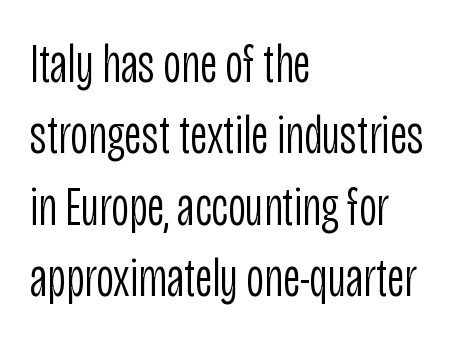
Q: Is the text bold? A: No.
Q: Is the text italic (slanted)? A: No, it is upright.
Q: Is the typeface a serif or a sans-serif typeface? A: Sans-serif.
Q: Is the text underlined? A: No.
Q: How is the paragraph aligned? A: Left-aligned.
Q: Is the spacing between letters normal or unusually wide? A: Normal.
Q: Is the spacing between lines tight, normal or loose? A: Normal.
Q: Width (condensed, normal, or wide)? A: Condensed.
Q: Stroke contrast? A: Low.
Q: x-height? A: Large.
Q: Monospaced? A: No.
